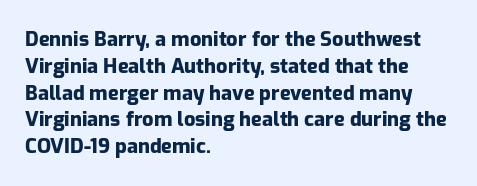
It's the straight-up-and-down kind of type. The letters sit at their default tracking, neither squeezed nor spread. Line starts are locked; line ends wander. This is heavy type, rendered in bold. Baseline-to-baseline distance is the conventional proportion of letter height.
